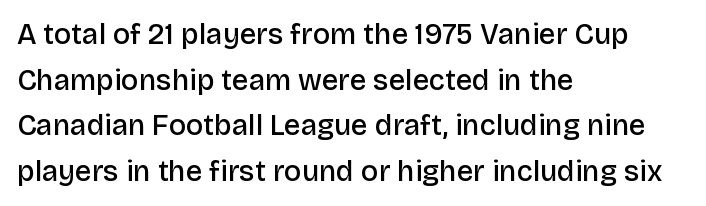
Q: Is the text bold? A: Semi-bold.
Q: Is the text italic (slanted)? A: No, it is upright.
Q: Is the typeface a serif or a sans-serif typeface? A: Sans-serif.
Q: Is the text underlined? A: No.
Q: How is the paragraph aligned? A: Left-aligned.
Q: Is the spacing between letters normal or unusually wide? A: Normal.
Q: Is the spacing between lines tight, normal or loose? A: Normal.
Q: Width (condensed, normal, or wide)? A: Normal.
Q: Stroke contrast? A: Low.
Q: x-height? A: Large.
Q: Monospaced? A: No.
